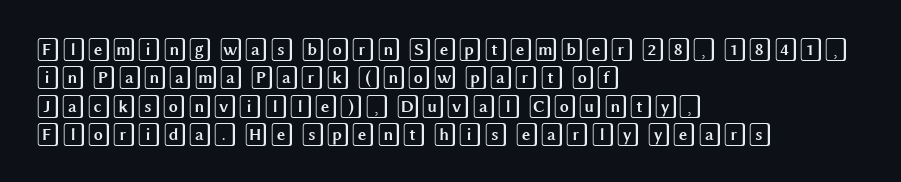
The image shows 23 px text type, upright; set left-aligned, line spacing 1.23x, normal letter spacing, not underlined.
